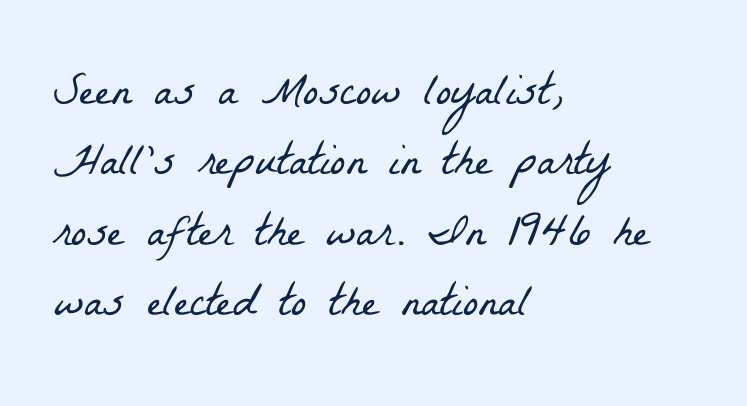
How would I describe the line gaps? Plain and ordinary. Caption: standard tracking, unaltered. The passage shown is typed in a proportional face where columns would drift. Each letter's strokes conclude with small projecting serifs.
